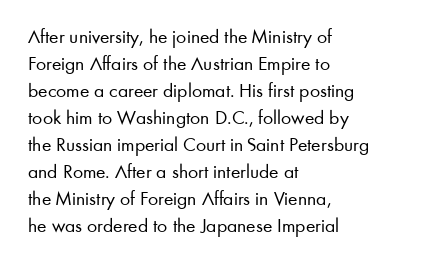
Q: Is the text bold? A: No.
Q: Is the text italic (slanted)? A: No, it is upright.
Q: Is the text underlined? A: No.
Q: How is the paragraph aligned? A: Left-aligned.
Q: Is the spacing between letters normal or unusually wide? A: Normal.
Q: Is the spacing between lines tight, normal or loose? A: Normal.
